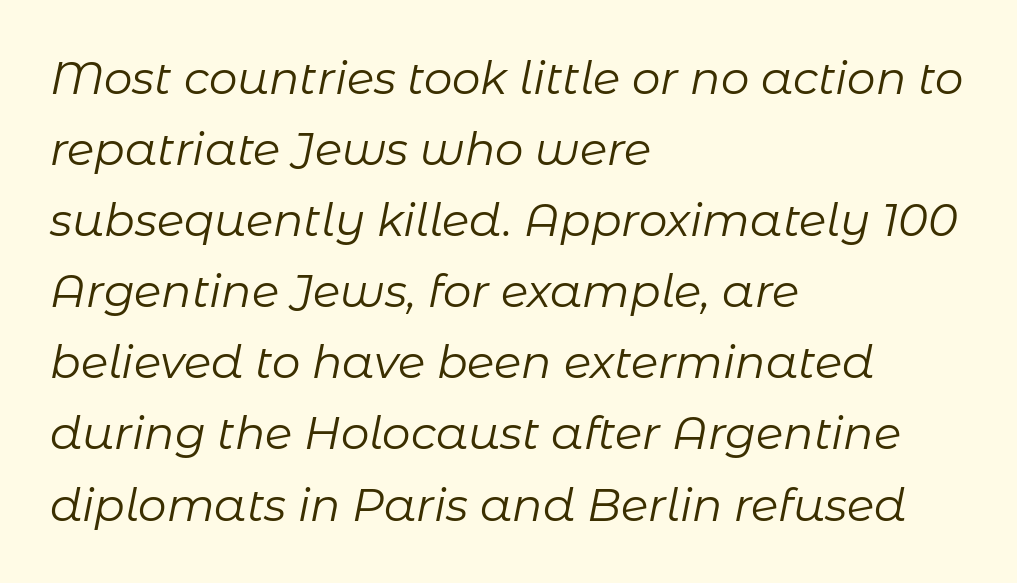
The gaps between neighbouring characters are ordinary and unremarkable. Weight: in the light-to-regular range. The letters are slanted; this is an italic face. Proportional: the letters do not fall into vertical columns.
